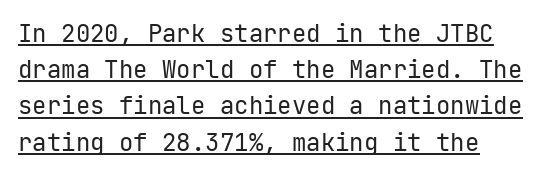
The image shows 24 px text type, upright; set normal line spacing (1.51x), normal letter spacing, underlined.
